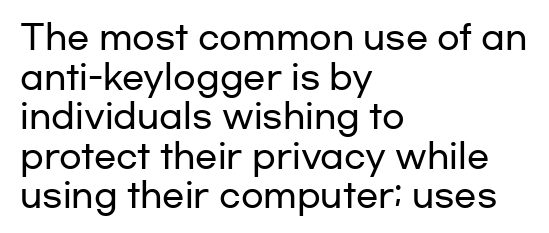
The image shows 33 px wide sans-serif type, upright; set left-aligned, line spacing 1.2x, normal letter spacing, not underlined; low stroke contrast and a medium x-height.
